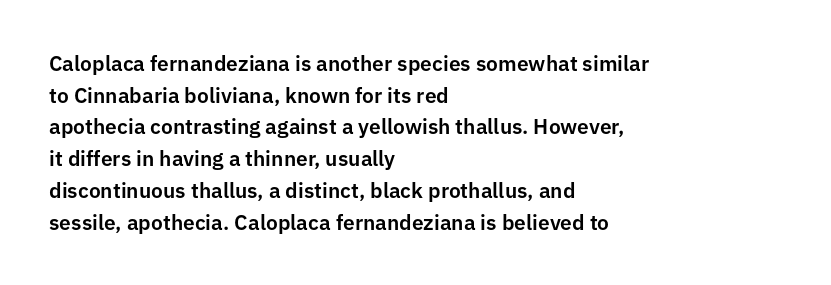
{"italic": "no", "underline": "no", "align": "left", "line_spacing": "normal", "line_spacing_ratio": 1.51, "letter_spacing": "normal", "letter_spacing_em": 0.0, "glyph_px": 21}
